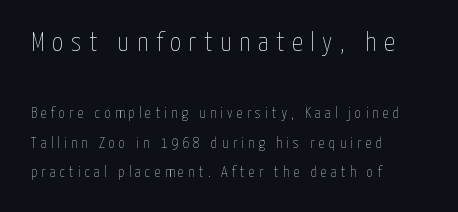
The image shows 27 px text type, upright; set left-aligned, loose line spacing (1.98x), unusually wide letter spacing (+0.28 em), not underlined; the first (top) block is 1.8x larger.
